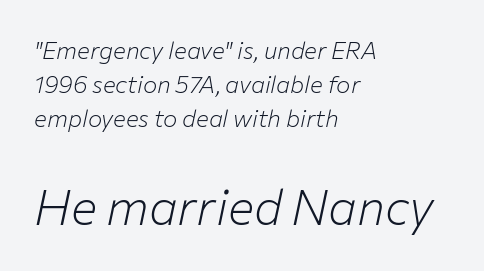
Q: Is the text bold? A: No.
Q: Is the text italic (slanted)? A: Yes, it leans right by about 12 degrees.
Q: Is the text underlined? A: No.
Q: How is the paragraph aligned? A: Left-aligned.
Q: Is the spacing between letters normal or unusually wide? A: Normal.
Q: Is the spacing between lines tight, normal or loose? A: Normal.
Q: Which block of text is set in a larger size, the first (top) or the second (bottom)? A: The second (bottom) one.
Q: Width (condensed, normal, or wide)? A: Normal.
Q: Stroke contrast? A: Low.
Q: x-height? A: Medium.
Q: Monospaced? A: No.
